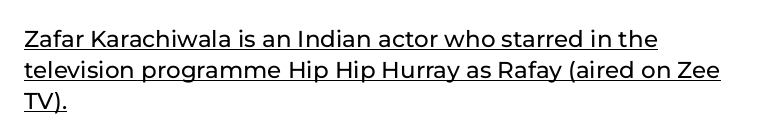
Q: Is the text italic (slanted)? A: No, it is upright.
Q: Is the text underlined? A: Yes.
Q: How is the paragraph aligned? A: Left-aligned.
Q: Is the spacing between letters normal or unusually wide? A: Normal.
Q: Is the spacing between lines tight, normal or loose? A: Normal.
